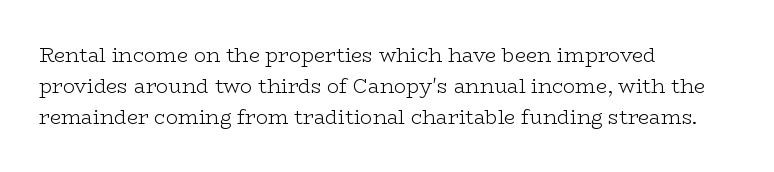
Q: Is the text bold? A: No.
Q: Is the text italic (slanted)? A: No, it is upright.
Q: Is the text underlined? A: No.
Q: How is the paragraph aligned? A: Left-aligned.
Q: Is the spacing between letters normal or unusually wide? A: Normal.
Q: Is the spacing between lines tight, normal or loose? A: Normal.
